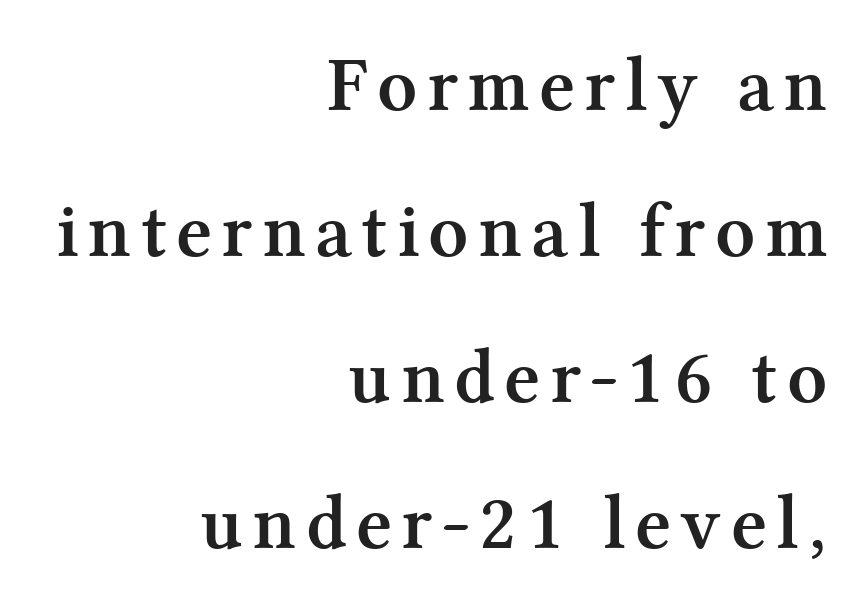
Leftover space on each line is placed entirely before the opening word. Typographic density is high because the face is bold. Clear beneath every line of the passage. The specimen reads as upright at a glance.
